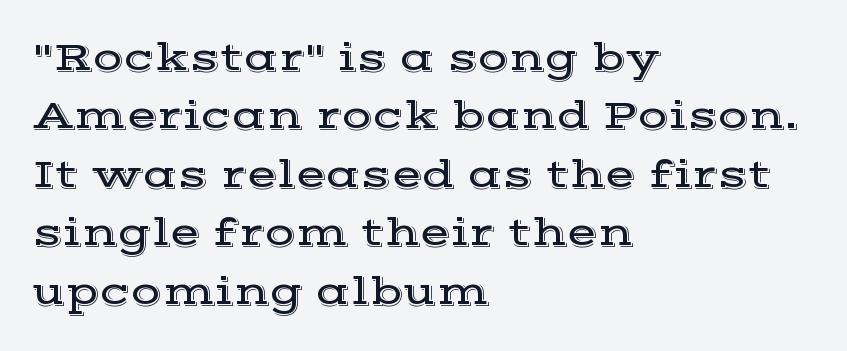
{"serif": "yes", "italic": "no", "width": "wide", "x_height": "medium", "monospaced": "no", "underline": "no", "align": "left", "line_spacing": "normal", "line_spacing_ratio": 1.46, "letter_spacing": "normal", "letter_spacing_em": 0.0, "glyph_px": 40}
